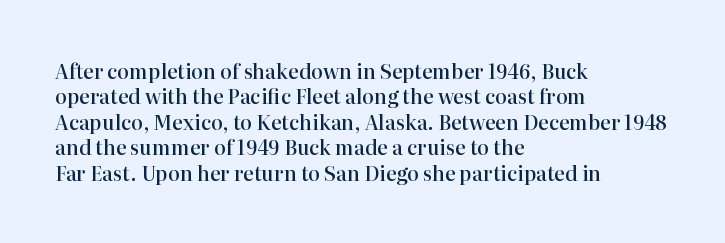
The image shows 20 px text type, upright; set left-aligned, normal line spacing (1.27x), normal letter spacing, not underlined.
